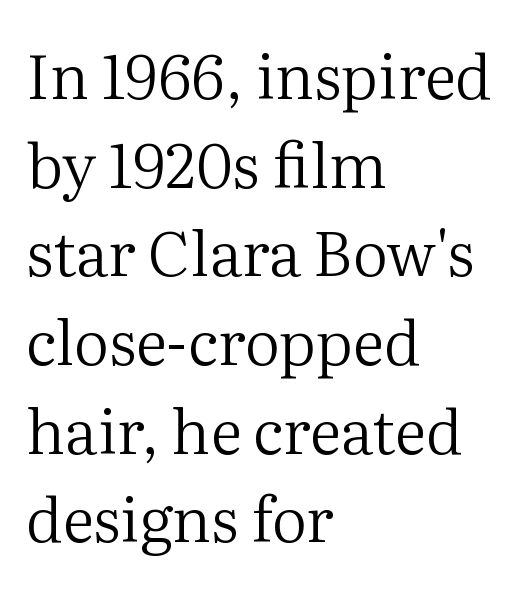
{"serif": "yes", "italic": "no", "bold": "no", "weight": "regular", "width": "normal", "stroke_contrast": "medium", "x_height": "medium", "monospaced": "no", "underline": "no", "align": "left", "line_spacing": "normal", "line_spacing_ratio": 1.43, "letter_spacing": "normal", "letter_spacing_em": 0.0, "glyph_px": 62}
